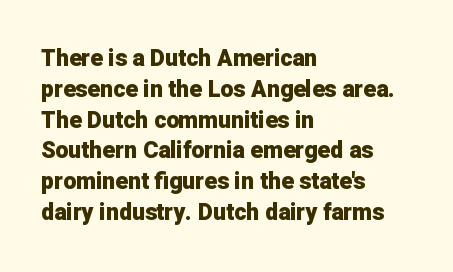
The image shows 23 px bold type, upright; set left-aligned, normal line spacing (1.34x), normal letter spacing, not underlined.
